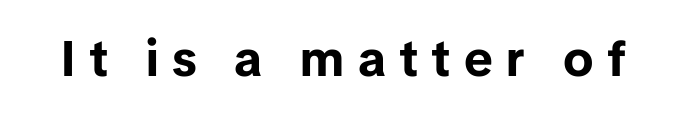
{"serif": "no", "italic": "no", "bold": "yes", "weight": "bold", "width": "normal", "stroke_contrast": "low", "x_height": "medium", "monospaced": "no", "underline": "no", "letter_spacing": "wide", "letter_spacing_em": 0.27, "glyph_px": 50}
